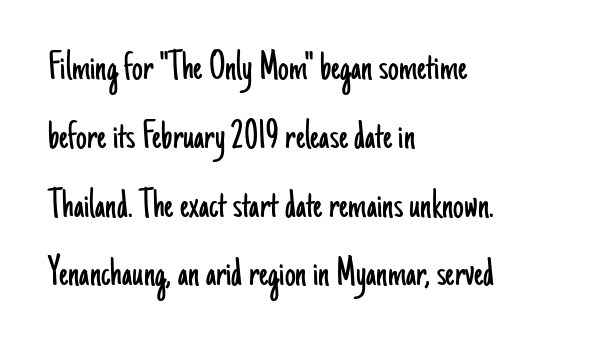
{"serif": "no", "italic": "no", "bold": "no", "weight": "light", "width": "condensed", "stroke_contrast": "low", "x_height": "small", "monospaced": "no", "underline": "no", "align": "left", "line_spacing": "normal", "line_spacing_ratio": 1.6, "letter_spacing": "normal", "letter_spacing_em": 0.0, "glyph_px": 43}
